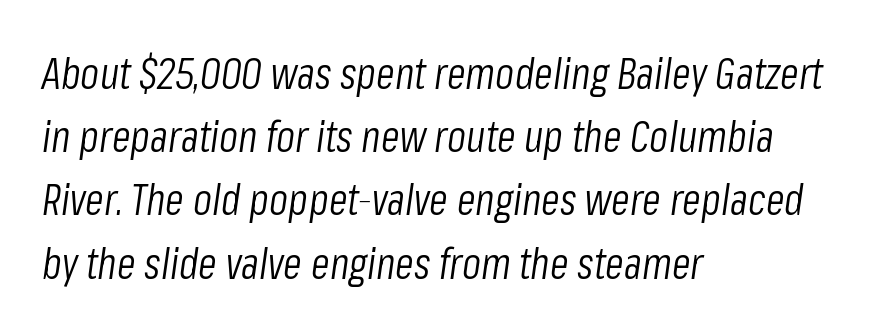
Q: Is the text bold? A: No.
Q: Is the text italic (slanted)? A: Yes, it leans right by about 8 degrees.
Q: Is the text underlined? A: No.
Q: How is the paragraph aligned? A: Left-aligned.
Q: Is the spacing between letters normal or unusually wide? A: Normal.
Q: Is the spacing between lines tight, normal or loose? A: Normal.
Q: Width (condensed, normal, or wide)? A: Condensed.
Q: Stroke contrast? A: Low.
Q: x-height? A: Medium.
Q: Monospaced? A: No.
